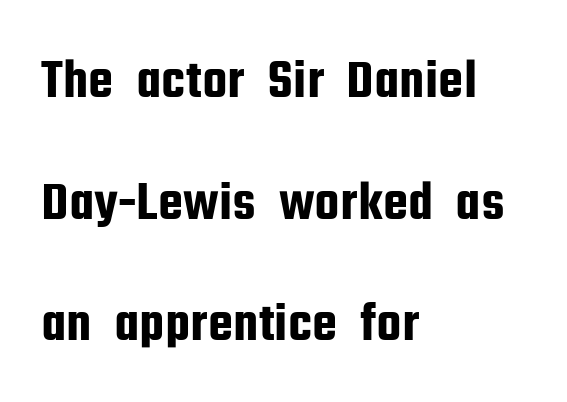
Each letter's strokes conclude bluntly, with no projecting serifs. Observe the ordinary spacing: letters are neighbours, not strangers. A typesetter would call this proportional, since set widths differ per character. Beneath every word, the page is bare.
